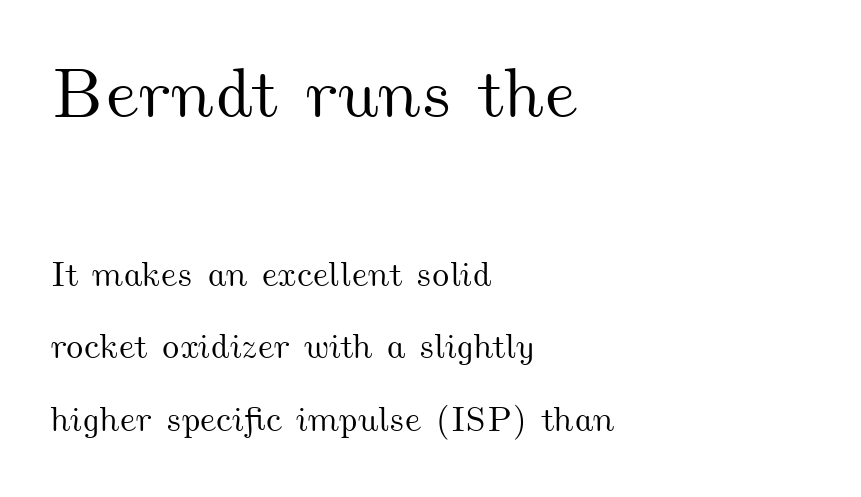
{"width": "wide", "stroke_contrast": "medium", "x_height": "small", "monospaced": "no", "underline": "no", "align": "left", "line_spacing": "loose", "line_spacing_ratio": 2.08, "letter_spacing": "normal", "letter_spacing_em": 0.0, "larger_block": "first", "size_ratio": 2.0, "glyph_px": 70}
